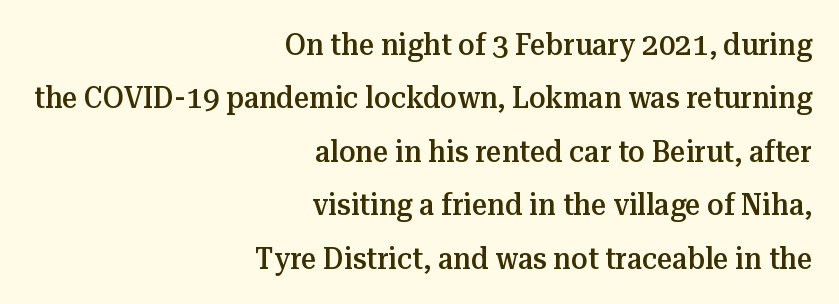
Q: Is the text bold? A: Semi-bold.
Q: Is the text italic (slanted)? A: No, it is upright.
Q: Is the typeface a serif or a sans-serif typeface? A: Serif.
Q: Is the text underlined? A: No.
Q: How is the paragraph aligned? A: Right-aligned.
Q: Is the spacing between letters normal or unusually wide? A: Normal.
Q: Width (condensed, normal, or wide)? A: Normal.
Q: Stroke contrast? A: Medium.
Q: x-height? A: Medium.
Q: Monospaced? A: No.
